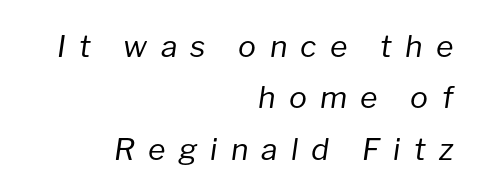
The image shows 30 px regular-weight type, italic (leaning right); set right-aligned, line spacing 1.71x, unusually wide letter spacing (+0.44 em), not underlined; low stroke contrast and a medium x-height.
